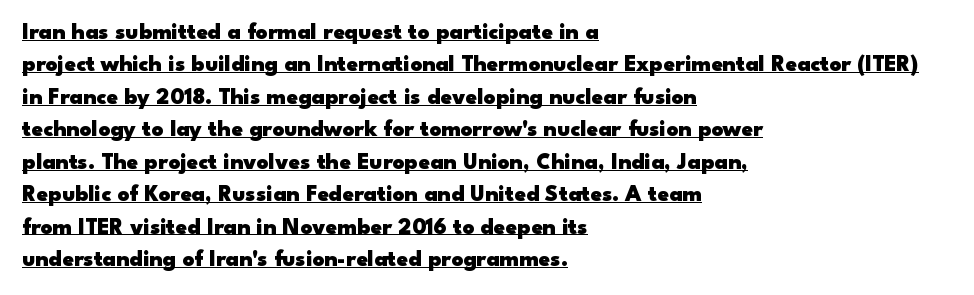
{"italic": "no", "bold": "yes", "underline": "yes", "align": "left", "line_spacing": "normal", "line_spacing_ratio": 1.41, "letter_spacing": "normal", "letter_spacing_em": 0.0, "glyph_px": 23}
